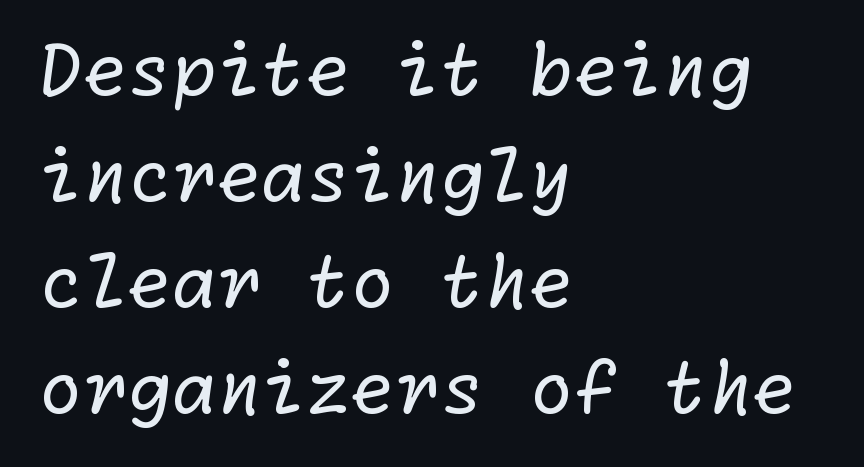
{"serif": "no", "bold": "no", "weight": "regular", "width": "normal", "stroke_contrast": "low", "x_height": "medium", "underline": "no", "align": "left", "line_spacing": "normal", "line_spacing_ratio": 1.47, "letter_spacing": "normal", "letter_spacing_em": 0.0, "glyph_px": 72}
